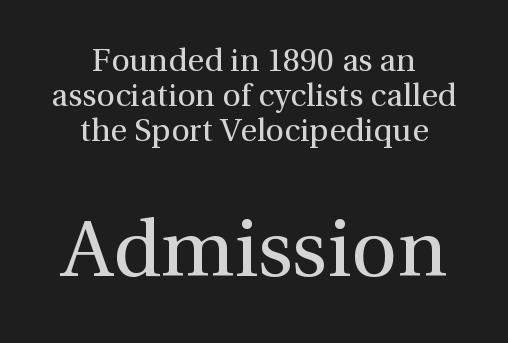
The image shows 80 px regular-weight serif type, upright; set centered, tight line spacing (1.09x), normal letter spacing, not underlined; the second (bottom) block is 2.5x larger; a medium x-height.
